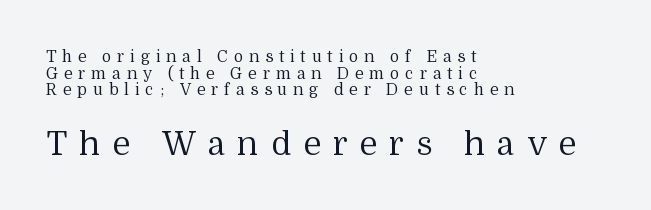
The image shows 33 px regular-weight serif type, upright; set left-aligned, tight line spacing (1.04x), unusually wide letter spacing (+0.36 em), not underlined; the second (bottom) block is 2.06x larger; medium stroke contrast and a medium x-height.
